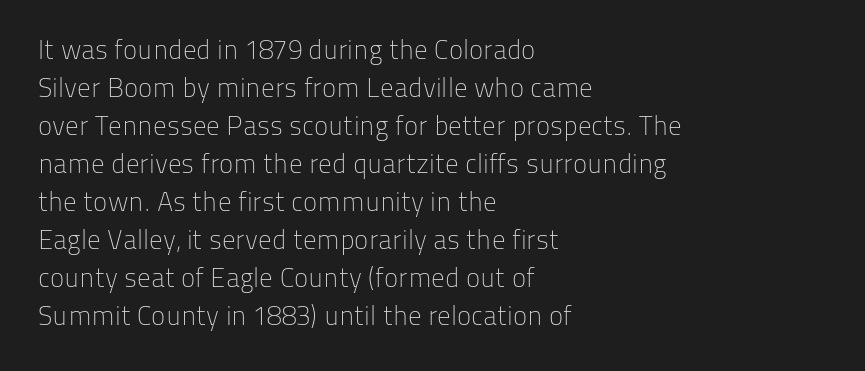
The image shows 27 px text type, upright; set left-aligned, normal line spacing (1.41x), normal letter spacing, not underlined.
